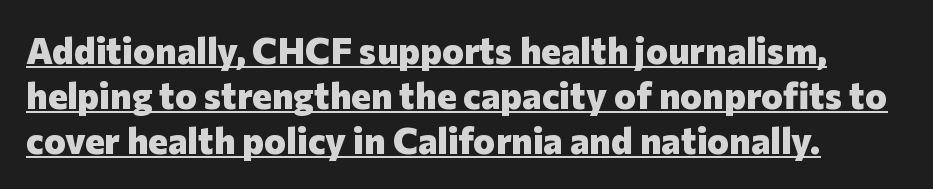
Q: Is the text bold? A: Yes.
Q: Is the text italic (slanted)? A: No, it is upright.
Q: Is the typeface a serif or a sans-serif typeface? A: Sans-serif.
Q: Is the text underlined? A: Yes.
Q: Is the spacing between letters normal or unusually wide? A: Normal.
Q: Width (condensed, normal, or wide)? A: Normal.
Q: Stroke contrast? A: Low.
Q: x-height? A: Medium.
Q: Monospaced? A: No.
